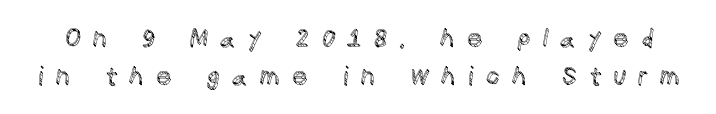
The rendering uses a moderate line-height, typical for paragraphs. Each row of text sits above clean, open space. Glyph-to-glyph distance is far greater than everyday printed text.
